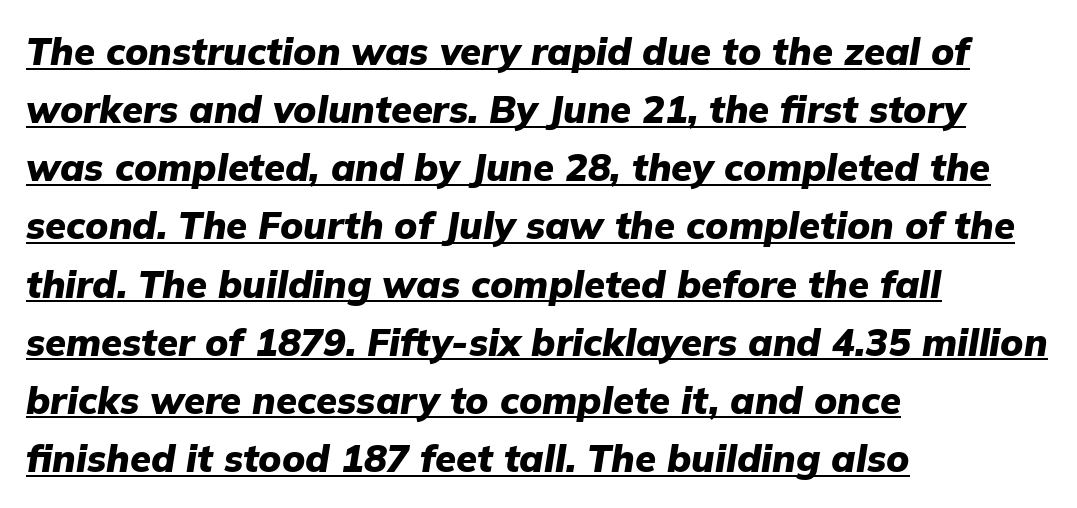
Successive baselines arrive at the customary interval. This rendering leaves character spacing at its baseline value. Characters are canted at an angle relative to the baseline's perpendicular. Is this a fixed-width face? No — the glyphs have proportional, varying widths.
